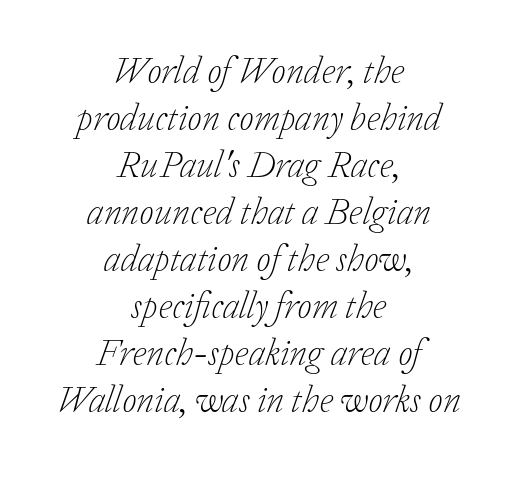
The image shows 37 px light serif type, italic (leaning right); set centered, normal line spacing (1.27x), normal letter spacing, not underlined; low stroke contrast and a medium x-height.
